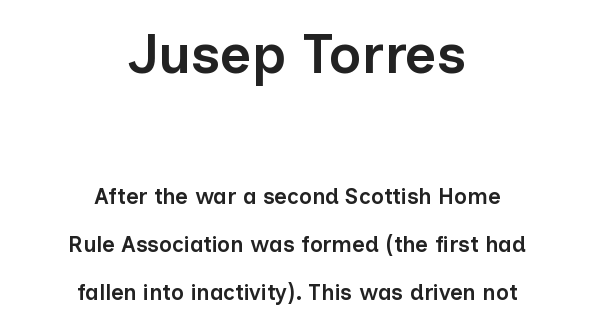
Q: Is the text bold? A: Semi-bold.
Q: Is the text italic (slanted)? A: No, it is upright.
Q: Is the typeface a serif or a sans-serif typeface? A: Sans-serif.
Q: Is the text underlined? A: No.
Q: How is the paragraph aligned? A: Centered.
Q: Is the spacing between letters normal or unusually wide? A: Normal.
Q: Is the spacing between lines tight, normal or loose? A: Loose.
Q: Which block of text is set in a larger size, the first (top) or the second (bottom)? A: The first (top) one.
Q: Width (condensed, normal, or wide)? A: Normal.
Q: Stroke contrast? A: Low.
Q: x-height? A: Medium.
Q: Monospaced? A: No.
